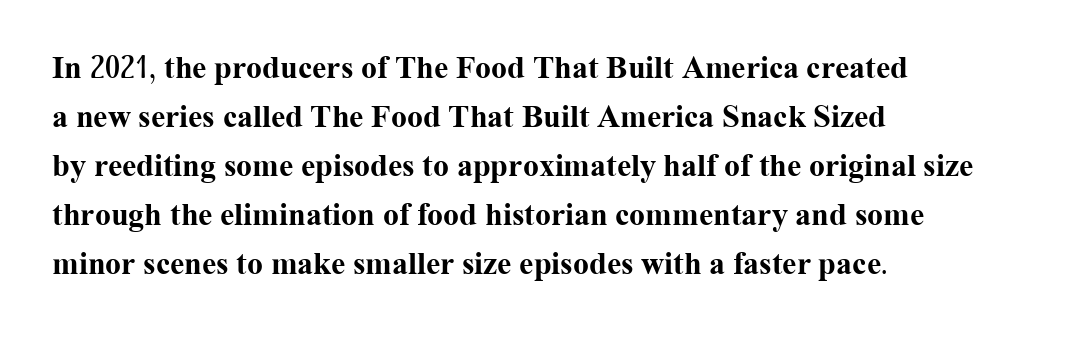
Thick stems and heavy bowls — unmistakably bold. The rendering uses natural spacing where letterforms have individual widths. Look at the tracking — it's just the regular setting, nothing added. This is serif lettering, the kind often seen in printed books.
